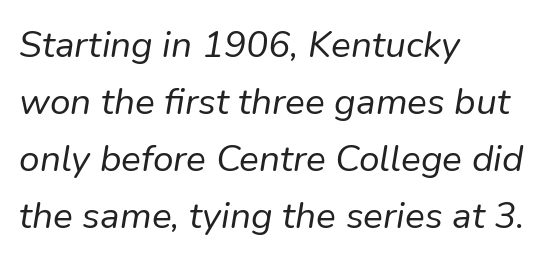
Q: Is the text bold? A: No.
Q: Is the text italic (slanted)? A: Yes, it leans right by about 9 degrees.
Q: Is the text underlined? A: No.
Q: How is the paragraph aligned? A: Left-aligned.
Q: Is the spacing between letters normal or unusually wide? A: Normal.
Q: Is the spacing between lines tight, normal or loose? A: Normal.
Q: Width (condensed, normal, or wide)? A: Normal.
Q: Stroke contrast? A: Low.
Q: x-height? A: Medium.
Q: Monospaced? A: No.
